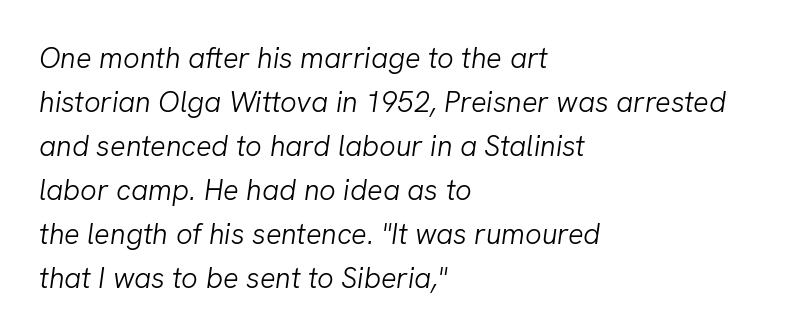
The line-height multiplier appears to be the usual default. Spacing verdict: proportional, widths tailored to each character. Which margin do the lines hug? The left one — the right edge is uneven. Characters follow at the spacing the type designer built in. Weight: not bold — regular or lighter. Descenders are the only things crossing below the line.
